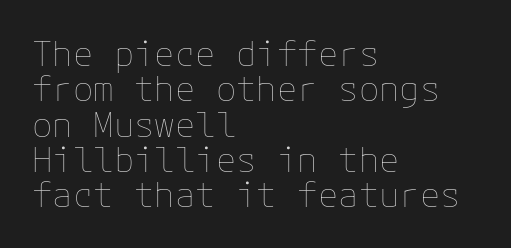
The image shows 34 px thin type, upright; set left-aligned, tight line spacing (1.04x), normal letter spacing, not underlined; low stroke contrast and a medium x-height.
